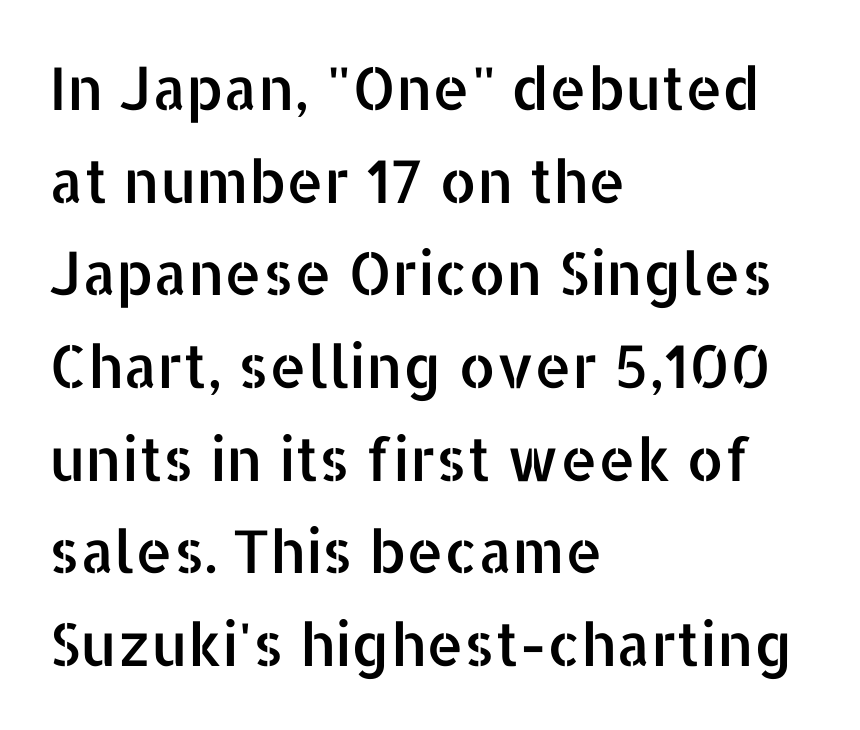
{"serif": "no", "italic": "no", "width": "normal", "stroke_contrast": "low", "x_height": "medium", "monospaced": "no", "underline": "no", "align": "left", "line_spacing": "normal", "line_spacing_ratio": 1.57, "letter_spacing": "normal", "letter_spacing_em": 0.0, "glyph_px": 59}
